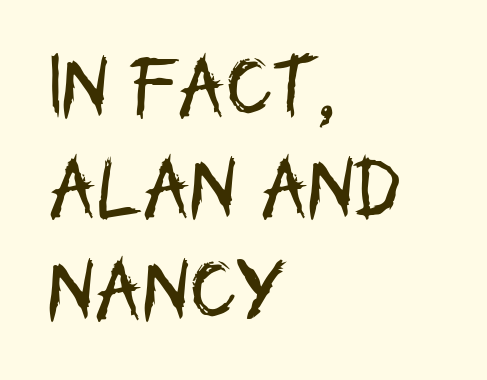
The image shows 70 px regular-weight, condensed sans-serif type, upright; set left-aligned, normal line spacing (1.45x), normal letter spacing, not underlined; low stroke contrast and a large x-height.
